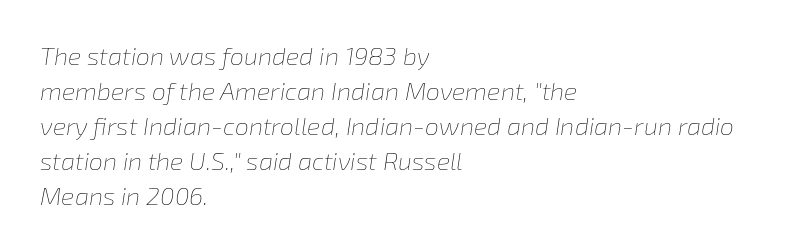
This rendering leaves character spacing at its baseline value. Stem width sits at or under what a default text font uses. Line spacing here is normal. An italicized treatment has been applied to the whole sample.
